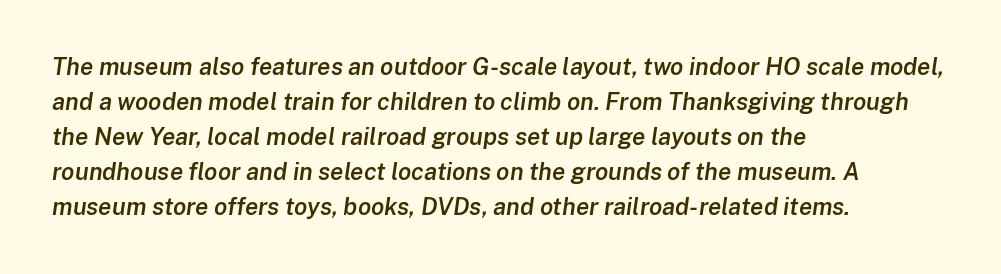
The foot of each line stays bare and open. Heft: intermediate — a semibold. Honestly, the letter spacing is just normal — you wouldn't notice it. Quick note: interline space is typical. Each line starts at the same left margin while the right side varies. Yep, that's italic — everything's leaning.
